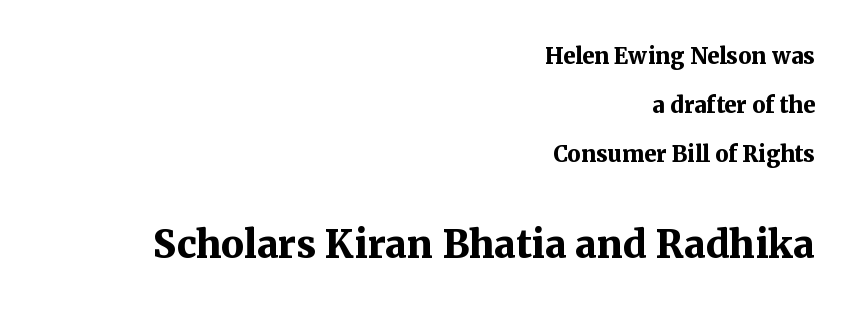
{"serif": "yes", "italic": "no", "bold": "yes", "weight": "bold", "width": "normal", "stroke_contrast": "medium", "x_height": "medium", "monospaced": "no", "underline": "no", "align": "right", "line_spacing": "loose", "line_spacing_ratio": 2.23, "letter_spacing": "normal", "letter_spacing_em": 0.0, "larger_block": "second", "size_ratio": 1.73, "glyph_px": 38}
